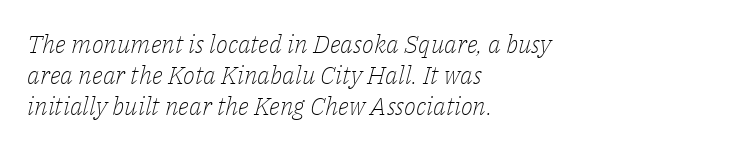
{"italic": "yes", "lean": "right", "slant_degrees": 14, "bold": "no", "underline": "no", "align": "left", "line_spacing_ratio": 1.24, "letter_spacing": "normal", "letter_spacing_em": 0.0, "glyph_px": 25}
